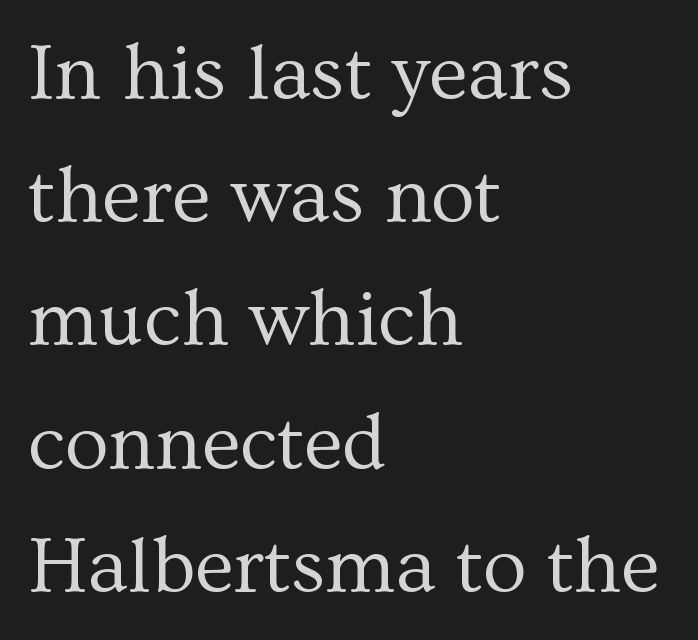
No letter is thick-stroked: the sample isn't bold. Stroke terminals: seriffed. In terms of leading, this rendering sits right in the middle. Every character sits straight up, as roman type does. Casual observation: everything's shoved over to the left.
